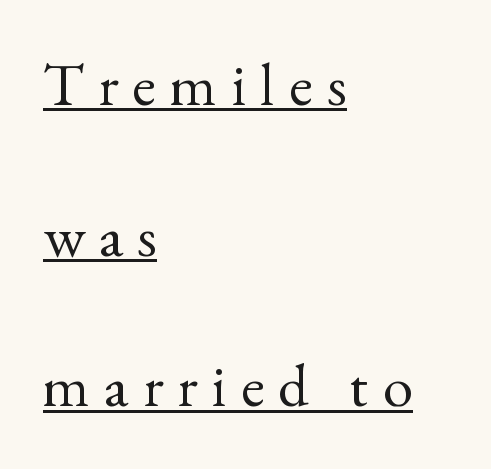
Q: Is the text bold? A: No.
Q: Is the text italic (slanted)? A: No, it is upright.
Q: Is the typeface a serif or a sans-serif typeface? A: Serif.
Q: Is the text underlined? A: Yes.
Q: How is the paragraph aligned? A: Left-aligned.
Q: Is the spacing between letters normal or unusually wide? A: Unusually wide.
Q: Is the spacing between lines tight, normal or loose? A: Loose.
Q: Width (condensed, normal, or wide)? A: Normal.
Q: x-height? A: Small.
Q: Monospaced? A: No.
